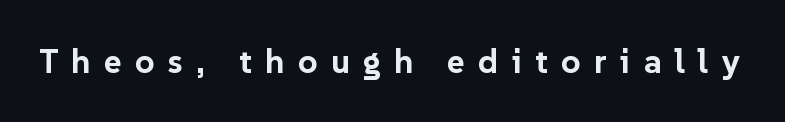
The image shows 34 px bold sans-serif type, upright; set unusually wide letter spacing (+0.39 em), not underlined; low stroke contrast and a medium x-height.
